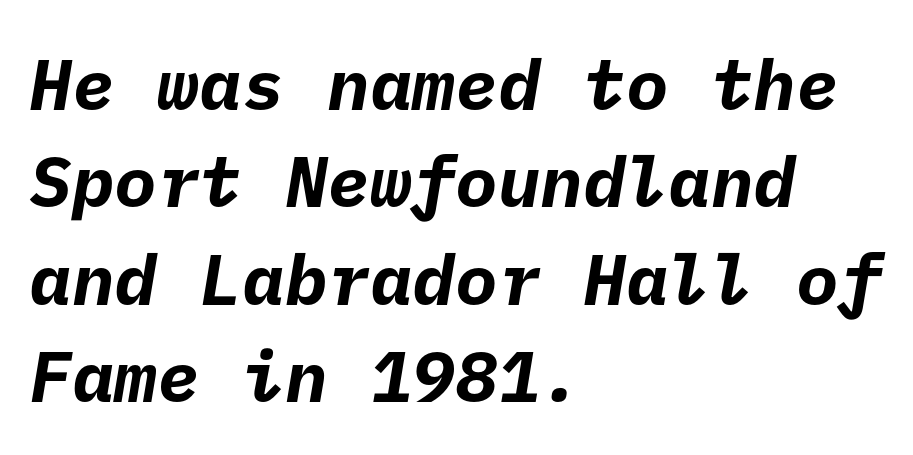
The image shows 71 px bold sans-serif type; set left-aligned, normal line spacing (1.37x), normal letter spacing, not underlined; low stroke contrast and a medium x-height.
